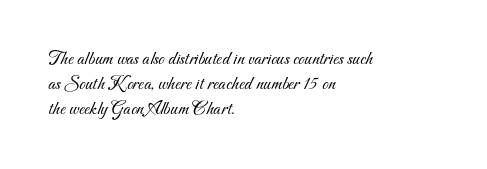
The setting favours the left margin, as ordinary paragraphs usually do. The zone under the glyphs is completely vacant. Weight: not bold — regular or lighter. Glyph-to-glyph distance matches everyday printed text.
